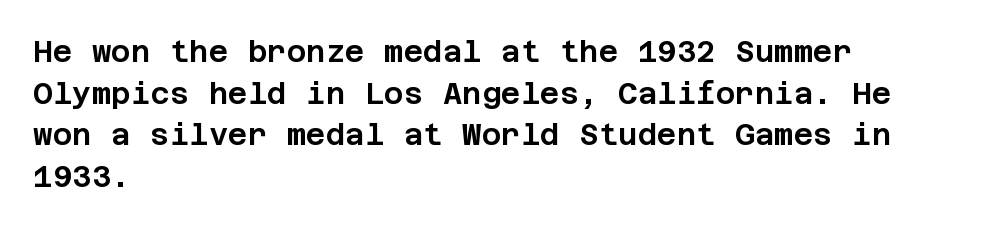
The image shows 30 px sans-serif type, upright; set left-aligned, normal line spacing (1.39x), normal letter spacing, not underlined; low stroke contrast and a large x-height.
